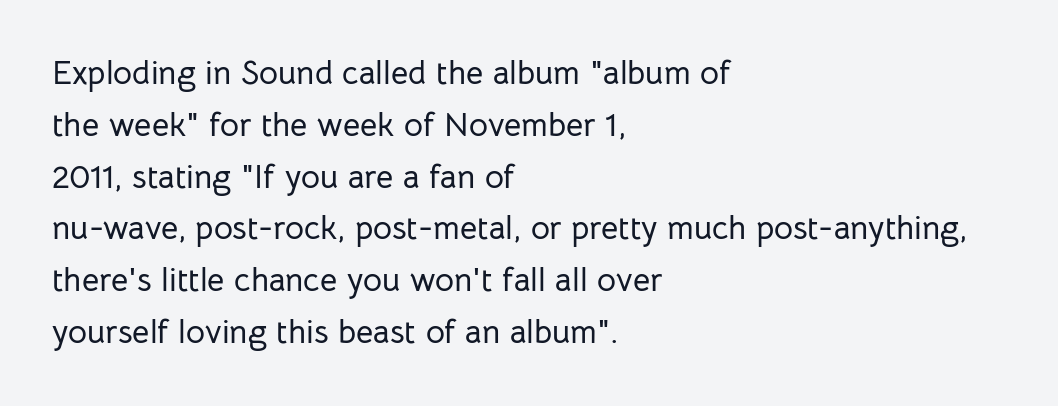
Q: Is the text italic (slanted)? A: No, it is upright.
Q: Is the typeface a serif or a sans-serif typeface? A: Sans-serif.
Q: Is the text underlined? A: No.
Q: How is the paragraph aligned? A: Left-aligned.
Q: Is the spacing between letters normal or unusually wide? A: Normal.
Q: Is the spacing between lines tight, normal or loose? A: Normal.
Q: Width (condensed, normal, or wide)? A: Normal.
Q: Stroke contrast? A: Low.
Q: x-height? A: Medium.
Q: Monospaced? A: No.
